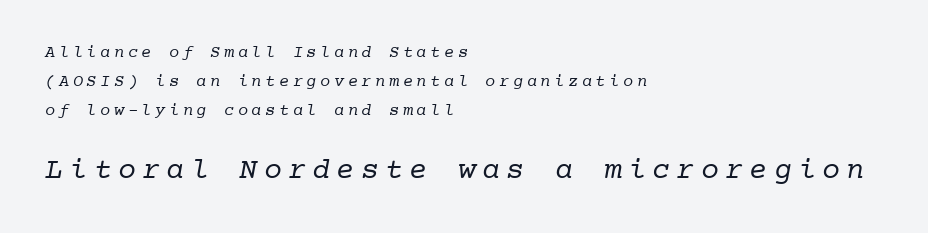
{"serif": "yes", "bold": "no", "weight": "regular", "width": "normal", "stroke_contrast": "low", "x_height": "medium", "monospaced": "yes", "underline": "no", "align": "left", "line_spacing_ratio": 1.72, "letter_spacing": "wide", "letter_spacing_em": 0.21, "larger_block": "second", "size_ratio": 1.76, "glyph_px": 30}
